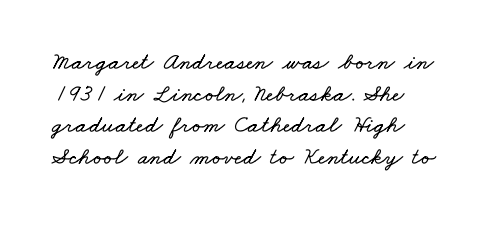
Beneath every word, the page is bare. Students, note that the glyphs here touch the page at normal intervals. Vertical spacing — default.
